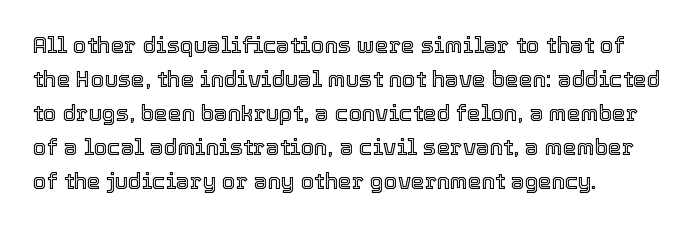
Q: Is the text italic (slanted)? A: No, it is upright.
Q: Is the text underlined? A: No.
Q: How is the paragraph aligned? A: Left-aligned.
Q: Is the spacing between letters normal or unusually wide? A: Normal.
Q: Is the spacing between lines tight, normal or loose? A: Normal.
